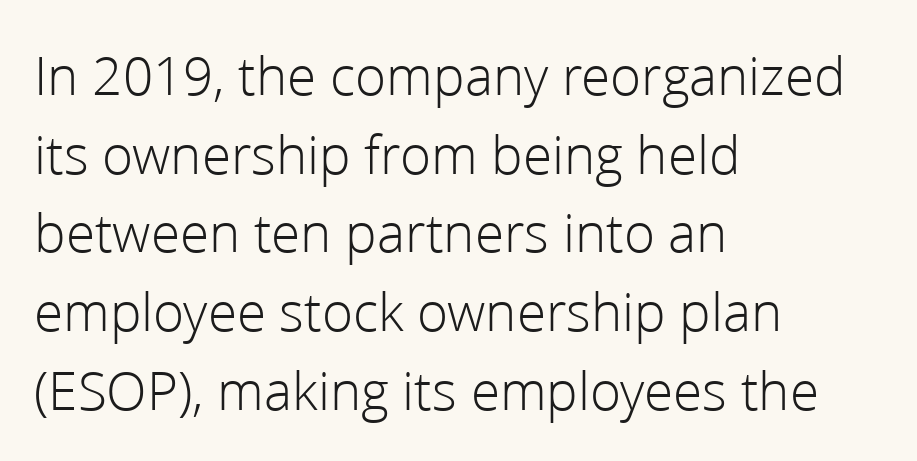
Q: Is the text bold? A: No.
Q: Is the text italic (slanted)? A: No, it is upright.
Q: Is the typeface a serif or a sans-serif typeface? A: Sans-serif.
Q: Is the text underlined? A: No.
Q: How is the paragraph aligned? A: Left-aligned.
Q: Is the spacing between letters normal or unusually wide? A: Normal.
Q: Is the spacing between lines tight, normal or loose? A: Normal.
Q: Width (condensed, normal, or wide)? A: Normal.
Q: Stroke contrast? A: Low.
Q: x-height? A: Medium.
Q: Monospaced? A: No.
